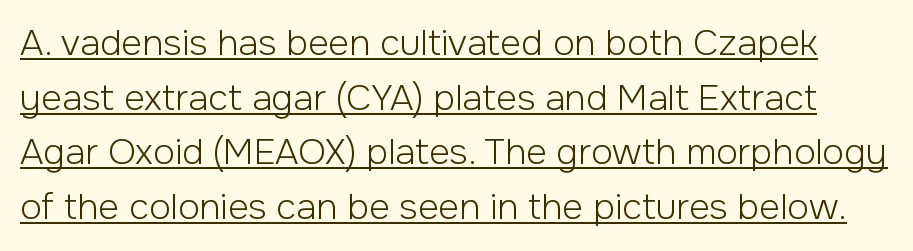
The image shows 36 px light sans-serif type, upright; set normal line spacing (1.52x), normal letter spacing, underlined; low stroke contrast and a medium x-height.
